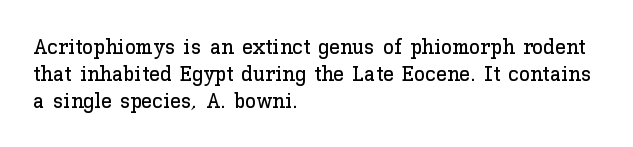
The image shows 22 px text type, upright; set left-aligned, line spacing 1.22x, normal letter spacing, not underlined.
